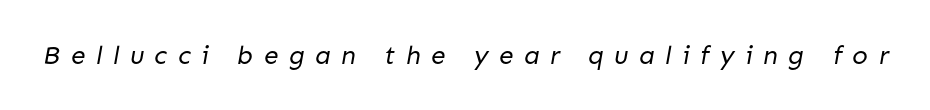
The image shows 26 px text type; set unusually wide letter spacing (+0.4 em), not underlined.
